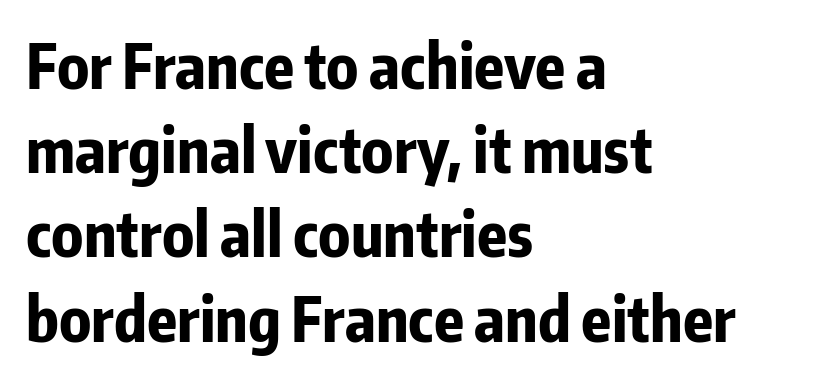
The setting favours the left margin, as ordinary paragraphs usually do. The lines sit at an ordinary, default distance from one another. What kind of face is this? One without serifs — a sans. Characters remain perfectly vertical along every line. Typesetter's note: full bold, strokes at maximum text heaviness.
